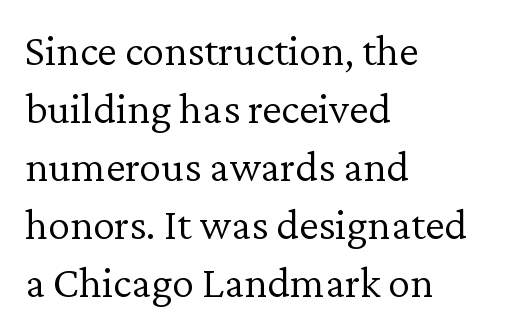
The image shows 44 px light serif type, upright; set left-aligned, normal line spacing (1.32x), normal letter spacing, not underlined; low stroke contrast and a medium x-height.
